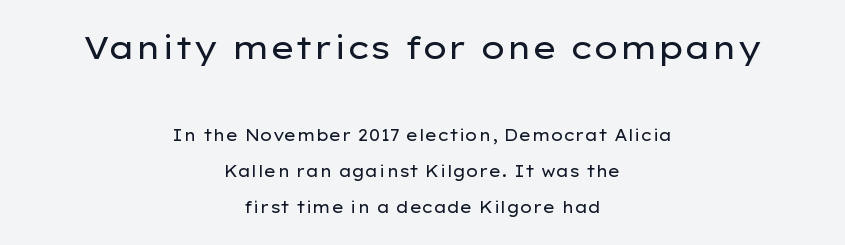
The image shows 32 px regular-weight, wide sans-serif type, upright; set centered, loose line spacing (2.26x), normal letter spacing, not underlined; the first (top) block is 2.0x larger; low stroke contrast and a medium x-height.
